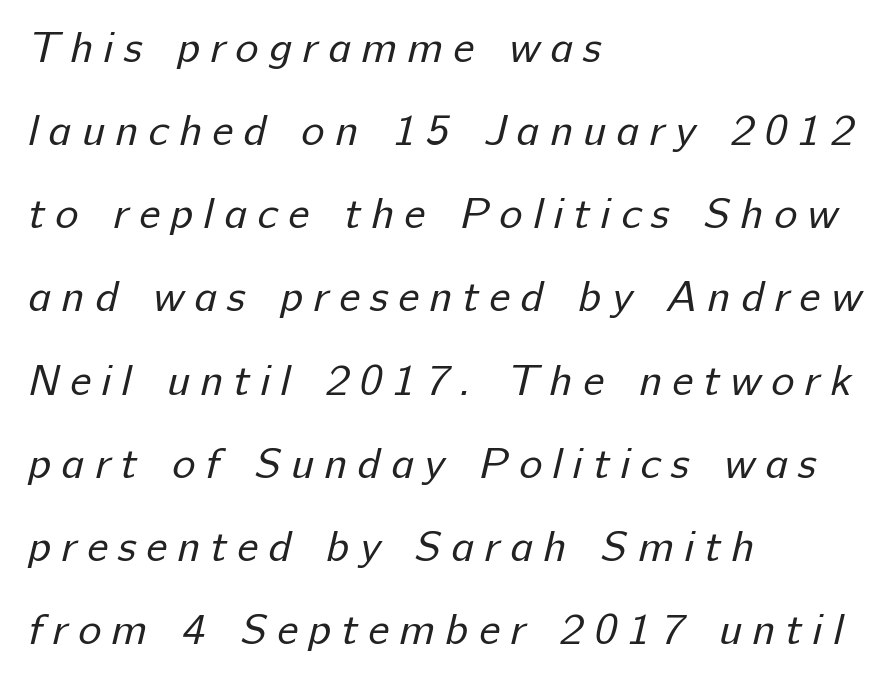
The lines in this sample share a left origin and differ only in where they stop. Bare-footed words on every line. Here the designer chose a conventional face with non-uniform glyph widths. Caption: face not bold, strokes unweighted.
